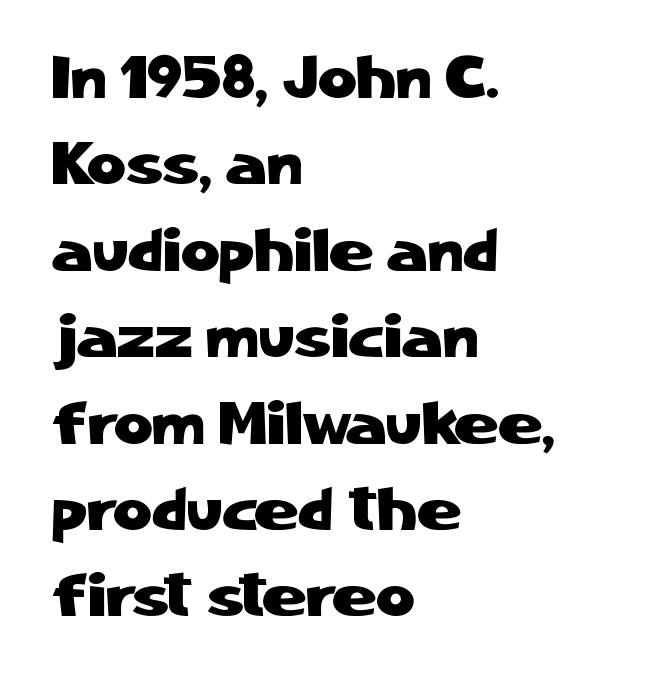
Q: Is the text italic (slanted)? A: No, it is upright.
Q: Is the typeface a serif or a sans-serif typeface? A: Sans-serif.
Q: Is the text underlined? A: No.
Q: How is the paragraph aligned? A: Left-aligned.
Q: Is the spacing between letters normal or unusually wide? A: Normal.
Q: Is the spacing between lines tight, normal or loose? A: Normal.
Q: Width (condensed, normal, or wide)? A: Normal.
Q: Stroke contrast? A: Low.
Q: x-height? A: Medium.
Q: Monospaced? A: No.
